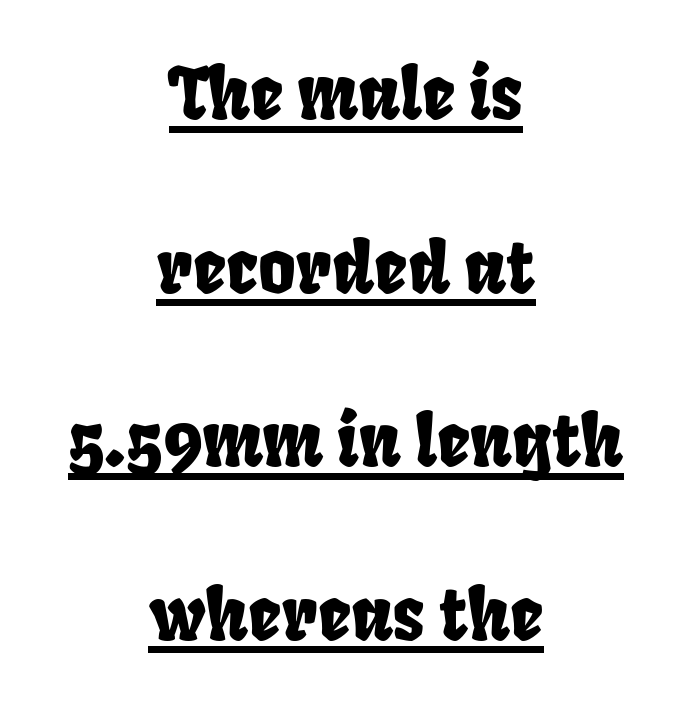
The image shows 72 px condensed sans-serif type; set centered, loose line spacing (2.41x), normal letter spacing, underlined; low stroke contrast and a large x-height.
